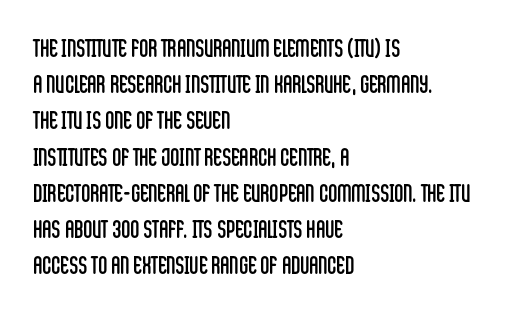
The cut favours lightness, reaching ordinary text weight at its darkest. Left-aligned paragraph, ragged on the right. There is no visible air inserted between adjacent glyphs. Has an underline been added? It has not. Upright lettering throughout. Leading matches the norm, producing a regular column.
